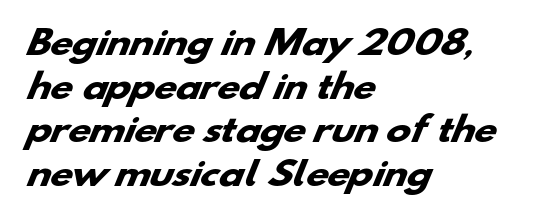
Every letter is thick-stroked: bold, no question. This sample keeps an unexceptional amount of space between lines. This rendering uses left alignment, leaving the right contour irregular. This sample uses a sans-serif face.
